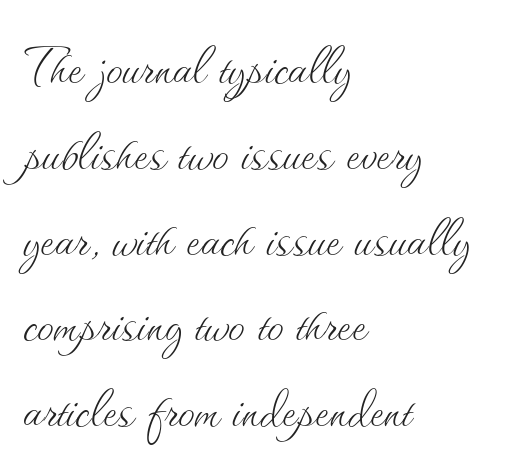
The image shows 67 px thin type; set left-aligned, normal line spacing (1.28x), normal letter spacing, not underlined; medium stroke contrast and a small x-height.
